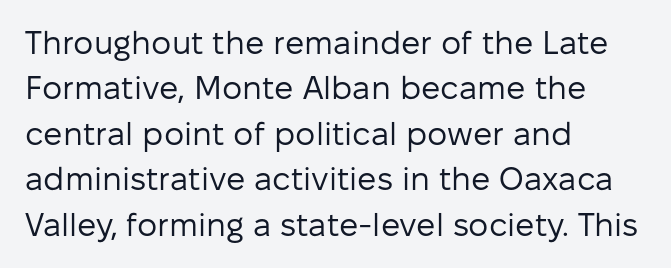
The image shows 32 px regular-weight sans-serif type, upright; set left-aligned, normal line spacing (1.42x), normal letter spacing, not underlined; low stroke contrast and a medium x-height.
